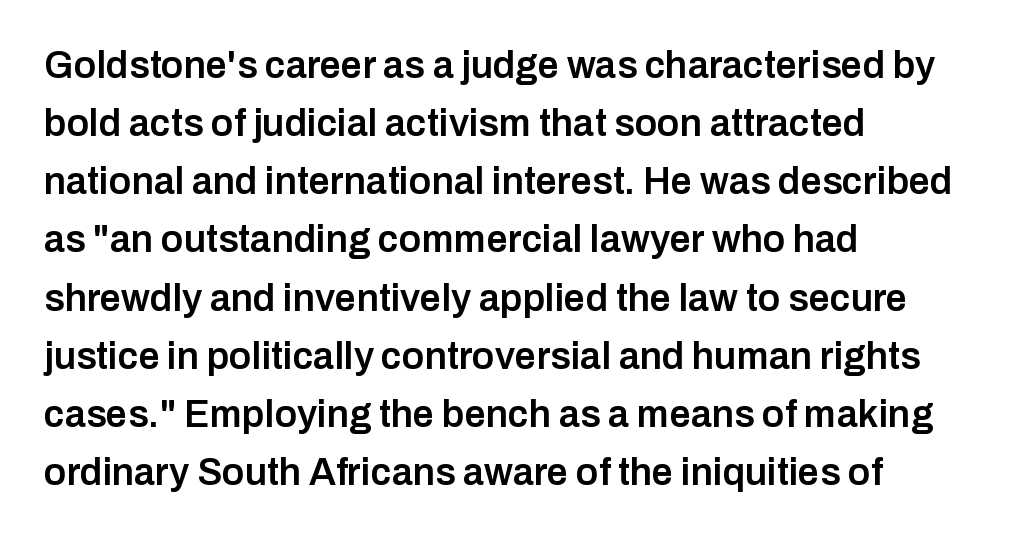
{"serif": "no", "italic": "no", "bold": "semi", "weight": "semibold", "width": "normal", "stroke_contrast": "low", "x_height": "medium", "monospaced": "no", "underline": "no", "align": "left", "line_spacing": "normal", "line_spacing_ratio": 1.53, "letter_spacing": "normal", "letter_spacing_em": 0.0, "glyph_px": 38}
